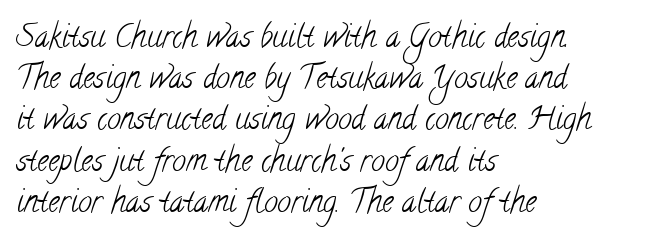
{"serif": "yes", "bold": "no", "weight": "light", "width": "condensed", "stroke_contrast": "low", "x_height": "small", "monospaced": "no", "underline": "no", "align": "left", "line_spacing": "normal", "line_spacing_ratio": 1.33, "letter_spacing": "normal", "letter_spacing_em": 0.0, "glyph_px": 31}
